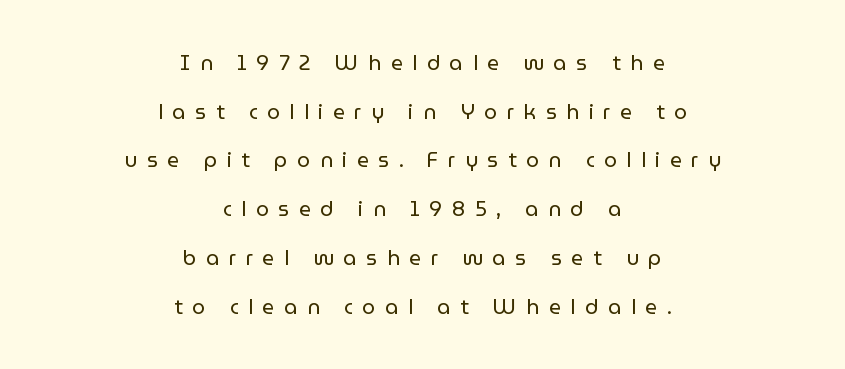
Q: Is the text bold? A: No.
Q: Is the text italic (slanted)? A: No, it is upright.
Q: Is the text underlined? A: No.
Q: How is the paragraph aligned? A: Centered.
Q: Is the spacing between letters normal or unusually wide? A: Unusually wide.
Q: Is the spacing between lines tight, normal or loose? A: Loose.
